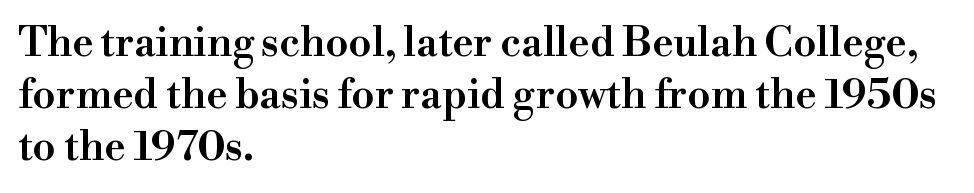
The image shows 41 px semibold serif type, upright; set left-aligned, normal line spacing (1.27x), normal letter spacing, not underlined; high stroke contrast and a small x-height.
